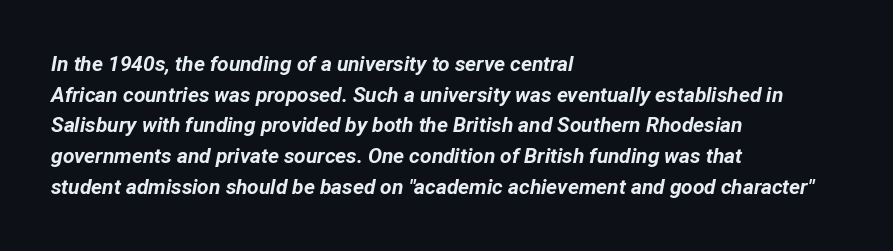
Q: Is the text bold? A: Yes.
Q: Is the text italic (slanted)? A: Yes, it leans right by about 12 degrees.
Q: Is the text underlined? A: No.
Q: How is the paragraph aligned? A: Left-aligned.
Q: Is the spacing between letters normal or unusually wide? A: Normal.
Q: Is the spacing between lines tight, normal or loose? A: Normal.
